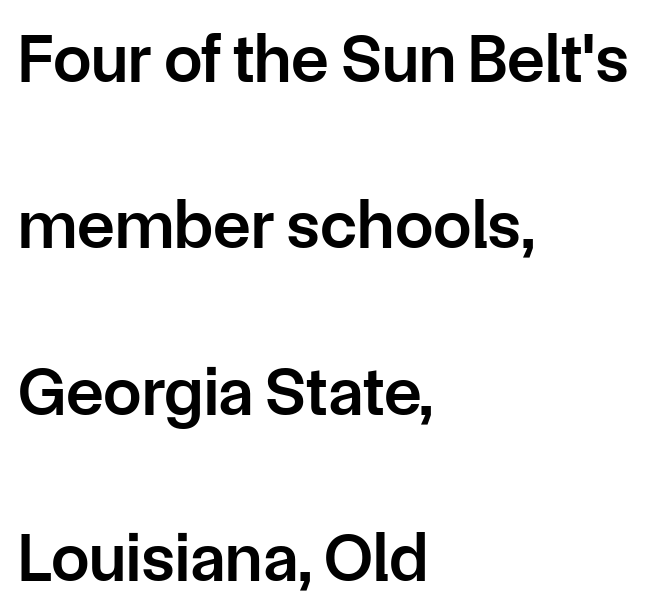
The image shows 69 px semibold sans-serif type, upright; set left-aligned, loose line spacing (2.41x), normal letter spacing, not underlined; low stroke contrast and a medium x-height.
